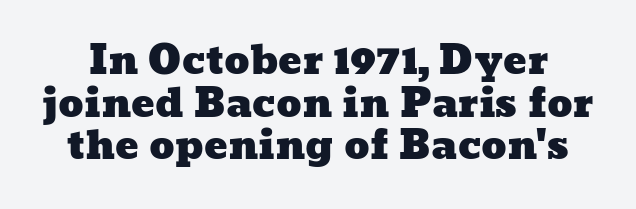
The image shows 39 px wide type; set tight line spacing (1.09x), normal letter spacing, not underlined; low stroke contrast and a medium x-height.
